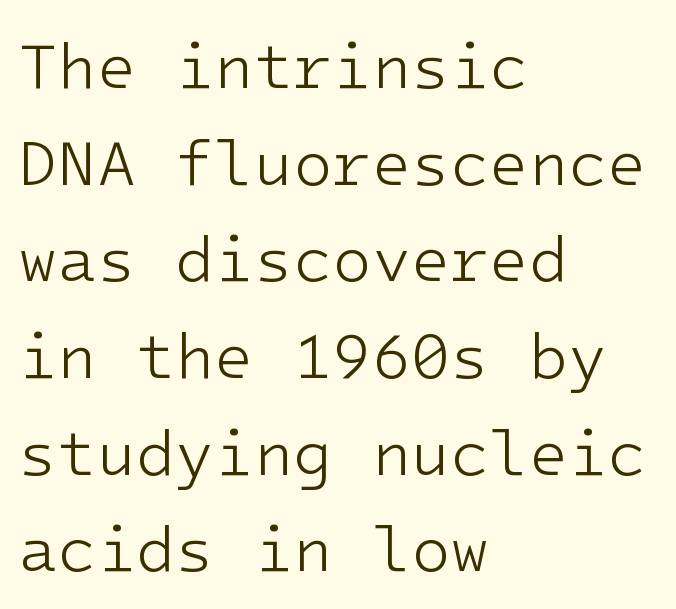
{"serif": "no", "italic": "no", "bold": "no", "weight": "light", "width": "normal", "stroke_contrast": "low", "x_height": "medium", "underline": "no", "align": "left", "line_spacing": "normal", "line_spacing_ratio": 1.51, "letter_spacing": "normal", "letter_spacing_em": 0.0, "glyph_px": 64}
